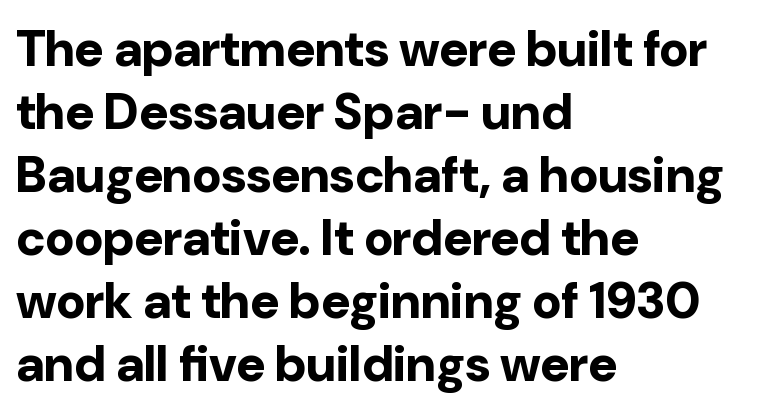
Thick stems and heavy bowls — unmistakably bold. The space beneath each line is pristine and unruled. Between one letter and the next there's only the usual sliver of space. The letters advance in unequal steps, a hallmark of proportional type.
